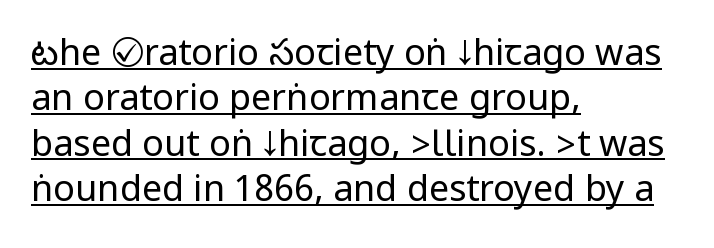
The image shows 36 px regular-weight, condensed sans-serif type, upright; set left-aligned, normal line spacing (1.26x), normal letter spacing, underlined; low stroke contrast.
